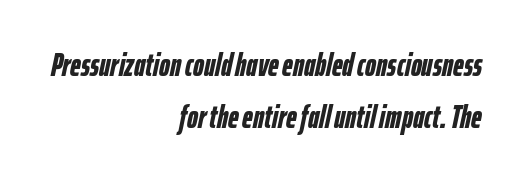
The passage shown is not underscored anywhere. In terms of posture, this sample is oblique. Students, note that the glyphs here touch the page at normal intervals. Does the leading feel generous? No, just average.
